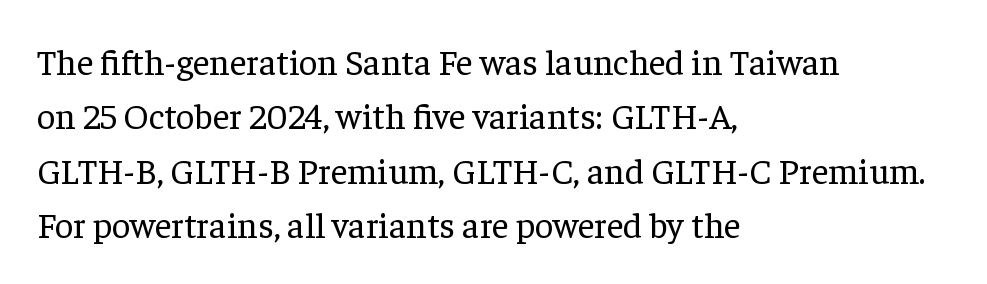
The space directly below the letters is spotless. Leading: standard. The typesetting does not lean heavy: it is not bold. The axis of the letterforms is exactly vertical. I'd call this a serif setting — the letters wear small feet. Standard letterfit; no display-style spreading of the glyphs.
